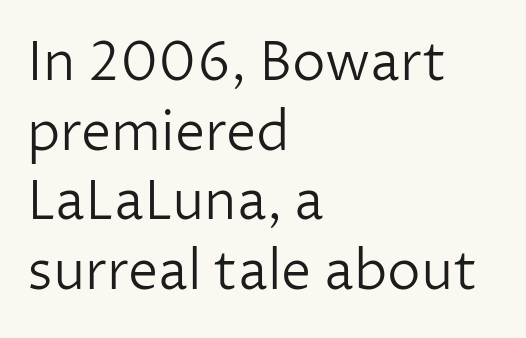
Each letter keeps its own natural width here, so spacing adapts to shape. No heavy texture on the line: the type isn't bold. The leading is moderate, giving the passage an even texture. A clean baseline with only descenders dipping below it. Type style note: lacks serifs.
